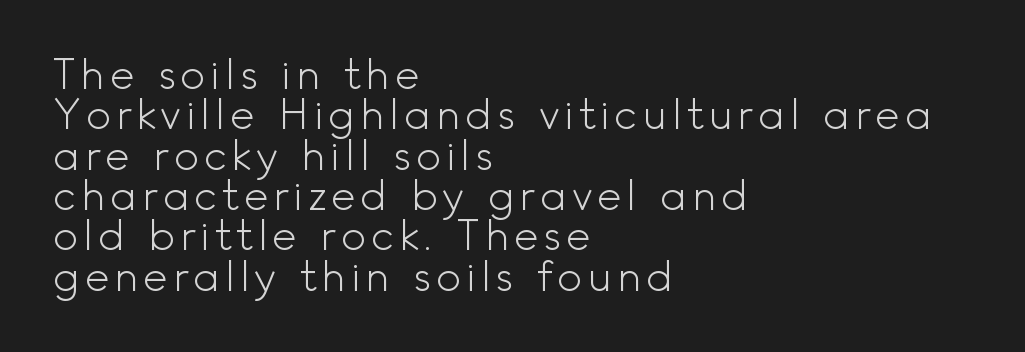
The image shows 42 px light sans-serif type, upright; set left-aligned, tight line spacing (0.96x), not underlined; a small x-height.
